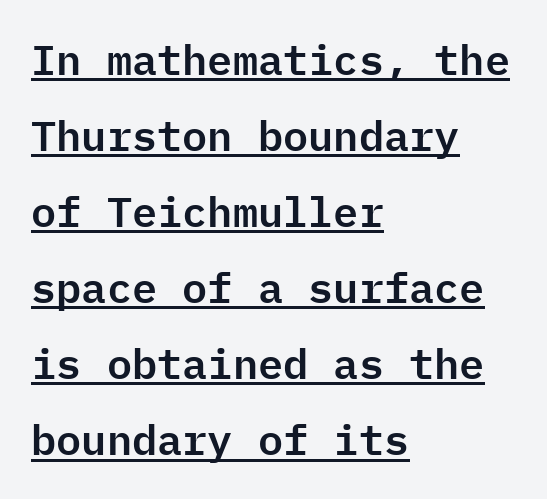
The passage shown is typed in a monospace face where columns stay perfectly aligned. Compared with undecorated copy, this sample adds a rule below the words. Left-aligned paragraph, ragged on the right. Glyph-to-glyph distance matches everyday printed text. The type sits square on the baseline with zero lean. Letterform terminals end flat and unadorned throughout the passage.
